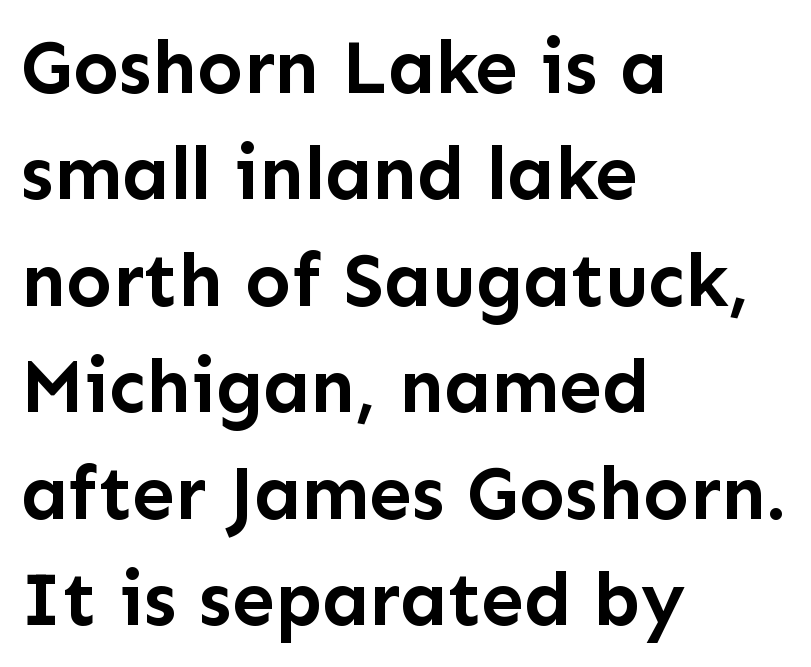
The passage shown is emphatically bold. I'd call this a sans setting — the letters go barefoot. Spacing verdict: proportional, widths tailored to each character. The space between consecutive lines is moderate. In CSS terms this would be text-align: left. The zone under the glyphs is completely vacant.
